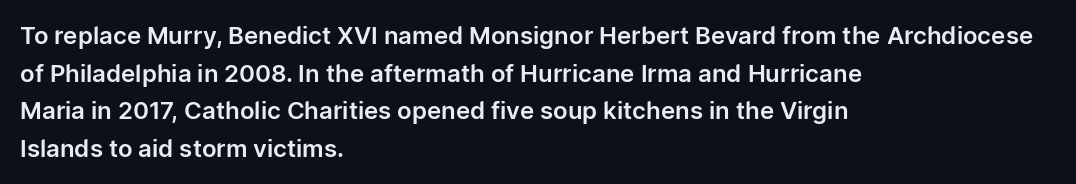
Students, observe: this is what conventionally led text looks like. When letters stand straight like this, we call the style roman or upright. Horizontally, the lines are justified to the leading edge only. The type is set solid horizontally, with unmodified tracking. The baseline area is clear.
